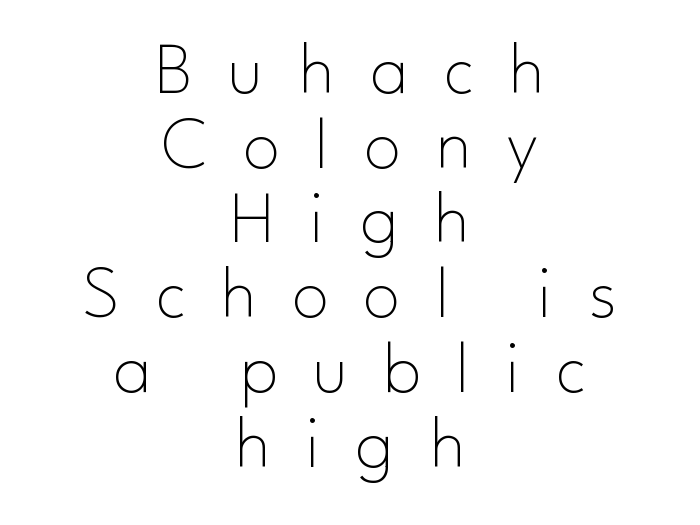
Think of a printed novel: that variable character pitch is what you see here. The passage shown stacks its lines with hardly any gap. The font family rendered here belongs to the sans-serif group. Decoration check: the copy has no underline. The rag falls on both sides of this text block equally. Style check: upright.
